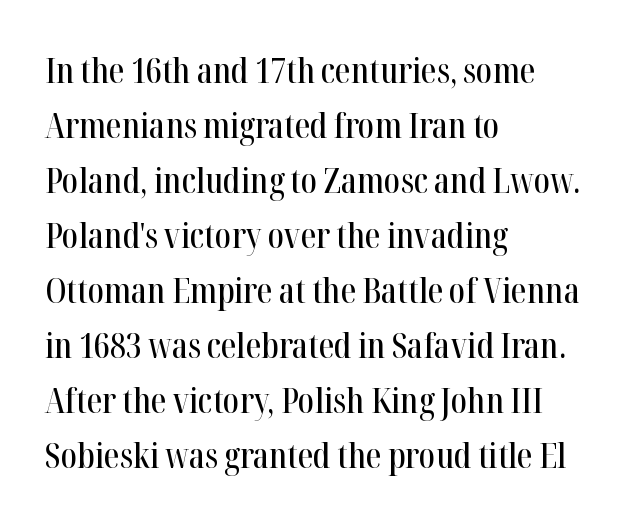
The image shows 35 px condensed serif type, upright; set left-aligned, normal line spacing (1.57x), normal letter spacing, not underlined; high stroke contrast and a medium x-height.
